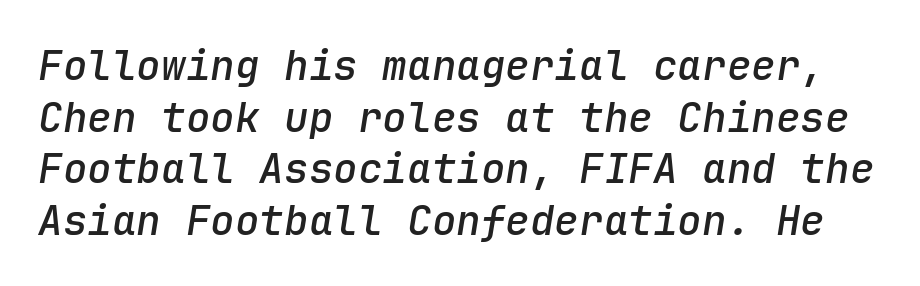
The image shows 41 px semibold type, italic (leaning right), monospaced; set normal line spacing (1.26x), normal letter spacing, not underlined; low stroke contrast and a medium x-height.
